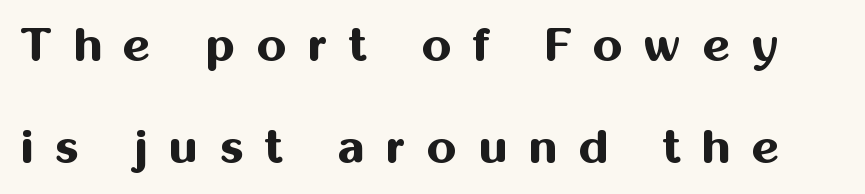
Q: Is the text bold? A: Yes.
Q: Is the text italic (slanted)? A: No, it is upright.
Q: Is the typeface a serif or a sans-serif typeface? A: Sans-serif.
Q: Is the text underlined? A: No.
Q: Is the spacing between letters normal or unusually wide? A: Unusually wide.
Q: Is the spacing between lines tight, normal or loose? A: Loose.
Q: Width (condensed, normal, or wide)? A: Normal.
Q: Stroke contrast? A: Medium.
Q: x-height? A: Medium.
Q: Monospaced? A: No.
